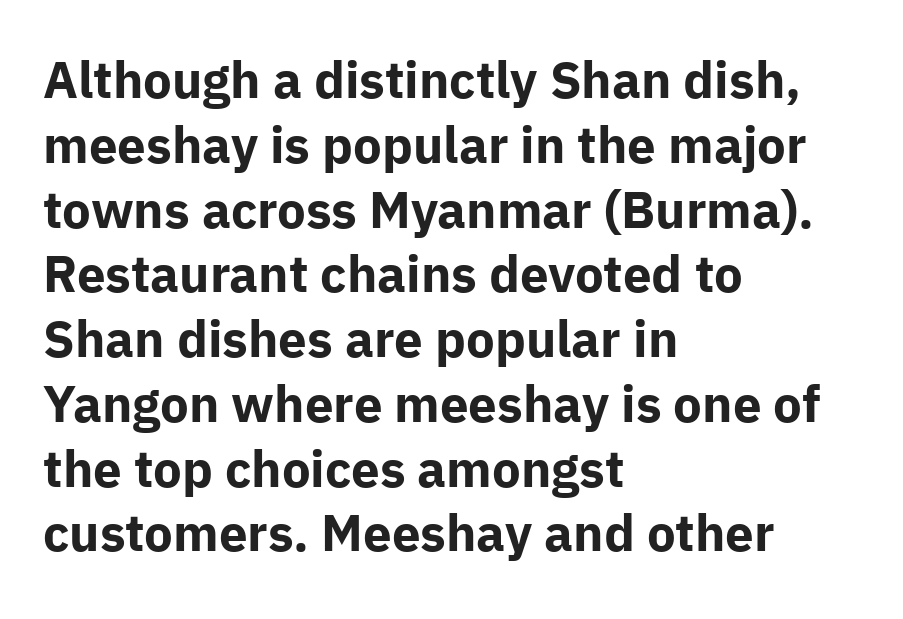
Spacing verdict: proportional, widths tailored to each character. Letters rest on an invisible, unmarked baseline. This sample is left-justified, so line endings fall wherever the words run out. Horizontal bands of white between lines are of average thickness. Unlike italic type, these characters show no tilt at all.
